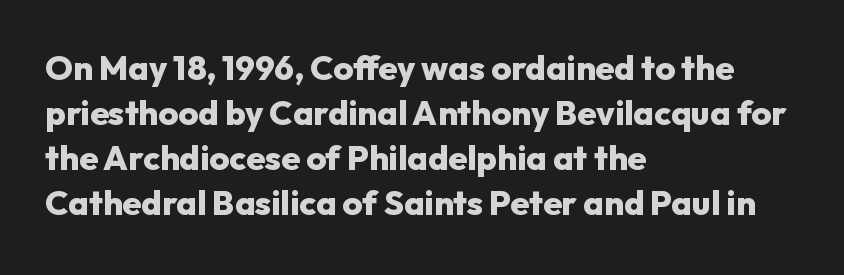
Clear beneath every line of the passage. The rows are spaced the way most documents space them. The passage shown is typed in a proportional face where columns would drift. Does the lettering tilt? It doesn't — this is upright. Typeset ragged right — the left edge is the straight one. Grotesque or geometric, the face here clearly has no serifs.
